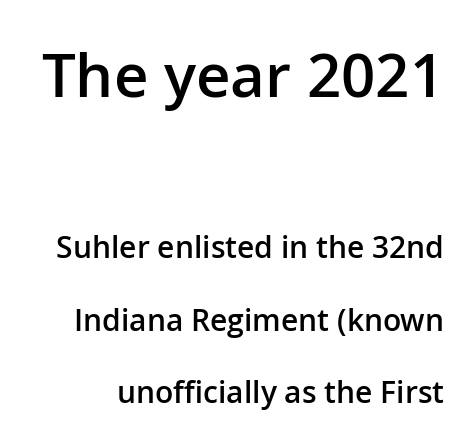
Just letters on the line, the space beneath them empty. The line-height multiplier appears high, well above default. The designer went with a sans here, leaving each stem footless. Short note: letters normally spaced. Proportional: the letters do not fall into vertical columns. Italic: no, the glyphs are upright roman.
